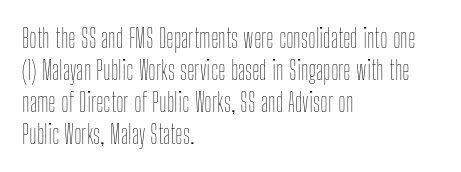
{"italic": "no", "bold": "no", "underline": "no", "align": "left", "line_spacing_ratio": 1.23, "letter_spacing": "normal", "letter_spacing_em": 0.0, "glyph_px": 26}
